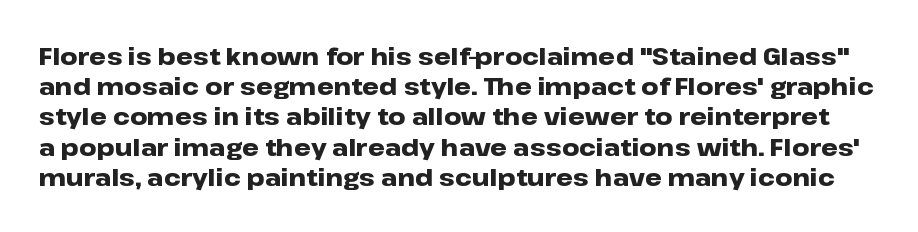
Q: Is the text bold? A: Yes.
Q: Is the text italic (slanted)? A: No, it is upright.
Q: Is the text underlined? A: No.
Q: Is the spacing between letters normal or unusually wide? A: Normal.
Q: Is the spacing between lines tight, normal or loose? A: Normal.
